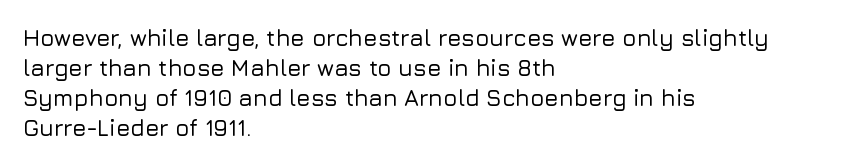
The image shows 23 px text type, upright; set left-aligned, normal line spacing (1.3x), normal letter spacing, not underlined.
